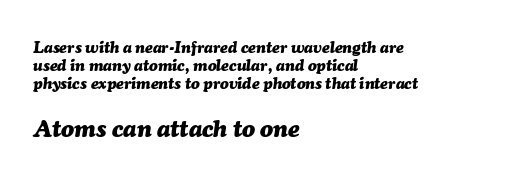
Does the leading feel generous? Not at all — it's pinched. Bigger letters appear in the bottom chunk; the top chunk is reduced. Each row of text sits above clean, open space. All the whitespace from short lines collects on the right.
